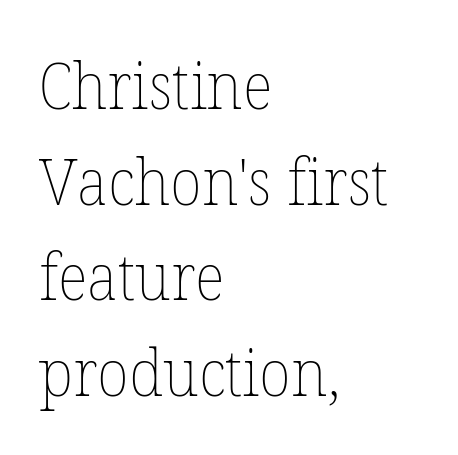
The image shows 65 px thin type, upright; set left-aligned, normal line spacing (1.47x), normal letter spacing, not underlined; low stroke contrast and a medium x-height.
